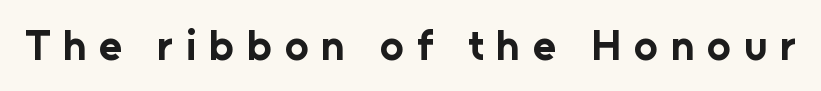
{"serif": "no", "italic": "no", "bold": "yes", "weight": "bold", "width": "normal", "stroke_contrast": "low", "x_height": "medium", "monospaced": "no", "underline": "no", "letter_spacing": "wide", "letter_spacing_em": 0.3, "glyph_px": 42}
